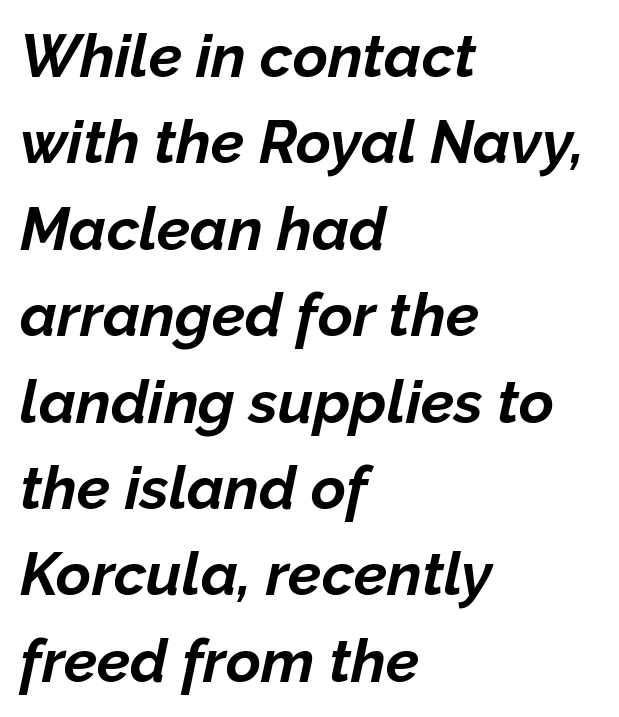
Q: Is the text bold? A: Yes.
Q: Is the text italic (slanted)? A: Yes, it leans right by about 12 degrees.
Q: Is the text underlined? A: No.
Q: How is the paragraph aligned? A: Left-aligned.
Q: Is the spacing between letters normal or unusually wide? A: Normal.
Q: Is the spacing between lines tight, normal or loose? A: Normal.
Q: Width (condensed, normal, or wide)? A: Normal.
Q: Stroke contrast? A: Low.
Q: x-height? A: Medium.
Q: Monospaced? A: No.
